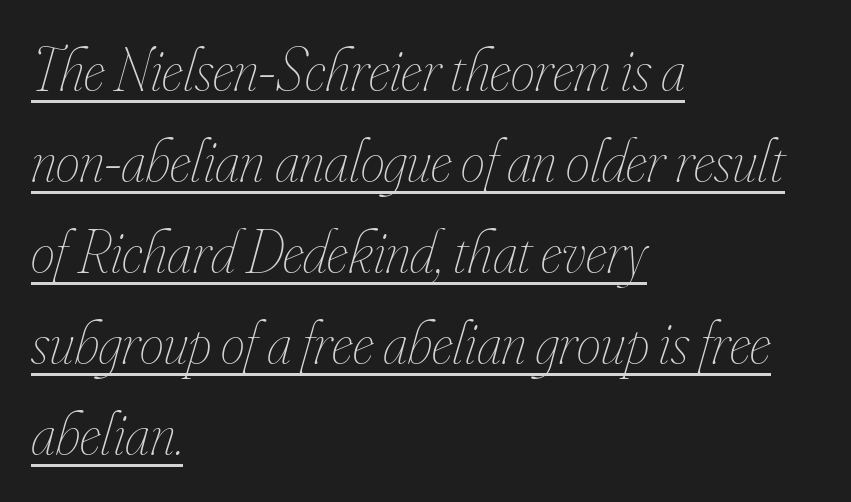
Q: Is the text bold? A: No.
Q: Is the text italic (slanted)? A: Yes, it leans right by about 16 degrees.
Q: Is the text underlined? A: Yes.
Q: How is the paragraph aligned? A: Left-aligned.
Q: Is the spacing between letters normal or unusually wide? A: Normal.
Q: Is the spacing between lines tight, normal or loose? A: Normal.
Q: Width (condensed, normal, or wide)? A: Condensed.
Q: Stroke contrast? A: Low.
Q: x-height? A: Small.
Q: Monospaced? A: No.
